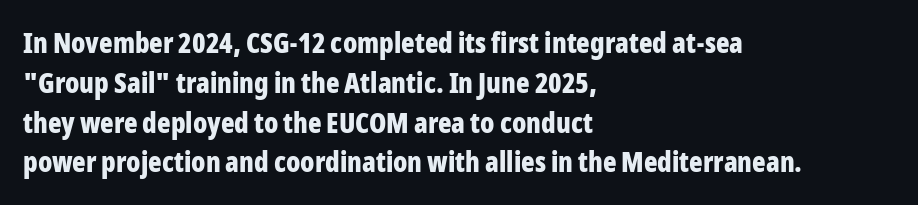
Q: Is the text bold? A: Yes.
Q: Is the text italic (slanted)? A: No, it is upright.
Q: Is the typeface a serif or a sans-serif typeface? A: Sans-serif.
Q: Is the text underlined? A: No.
Q: How is the paragraph aligned? A: Left-aligned.
Q: Is the spacing between letters normal or unusually wide? A: Normal.
Q: Is the spacing between lines tight, normal or loose? A: Normal.
Q: Width (condensed, normal, or wide)? A: Condensed.
Q: Stroke contrast? A: Low.
Q: x-height? A: Medium.
Q: Monospaced? A: No.
